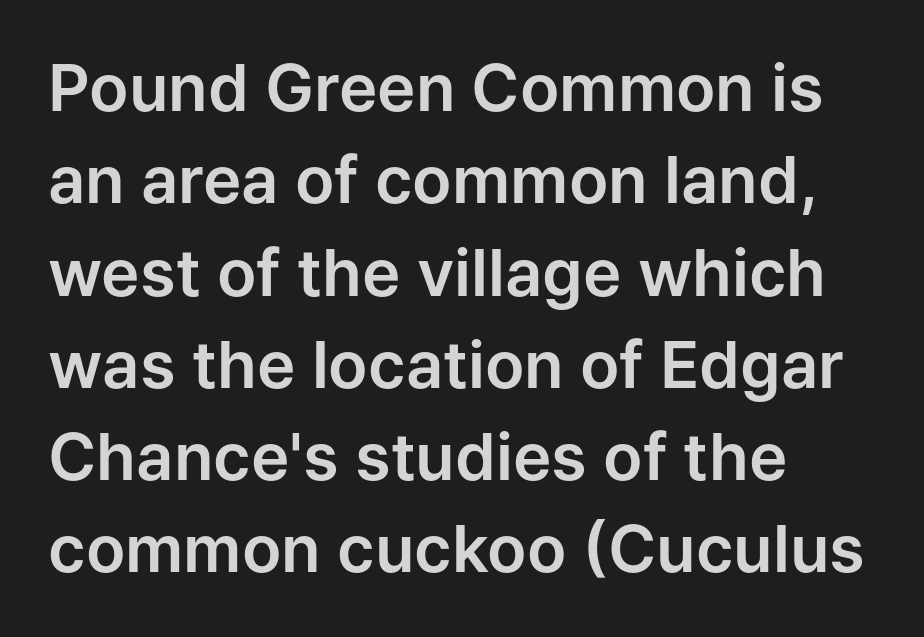
Q: Is the text italic (slanted)? A: No, it is upright.
Q: Is the typeface a serif or a sans-serif typeface? A: Sans-serif.
Q: Is the text underlined? A: No.
Q: How is the paragraph aligned? A: Left-aligned.
Q: Is the spacing between letters normal or unusually wide? A: Normal.
Q: Is the spacing between lines tight, normal or loose? A: Normal.
Q: Width (condensed, normal, or wide)? A: Normal.
Q: Stroke contrast? A: Low.
Q: x-height? A: Medium.
Q: Monospaced? A: No.
